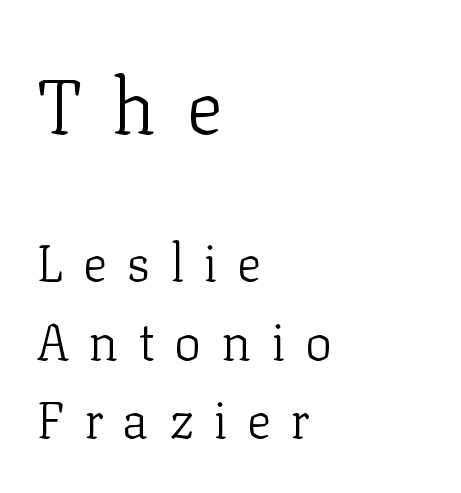
Character widths vary here, with narrow letters taking less room than wide ones. Letter spacing: wide. The specimen omits any rule beneath the text block's lines. The first block has been scaled up relative to the second.
